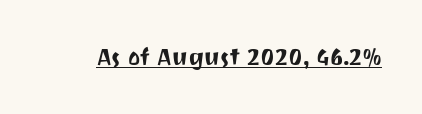
You can see a thin bar hugging the bottom of the glyphs. This rendering leaves character spacing at its baseline value. Style check: upright.
